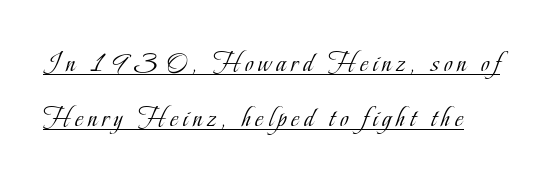
The image shows 29 px light, condensed serif type; set loose line spacing (1.9x), underlined; low stroke contrast and a small x-height.
